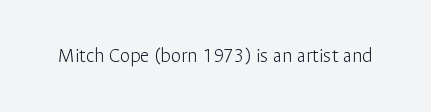
The image shows 21 px text type, upright; set normal letter spacing, not underlined.
